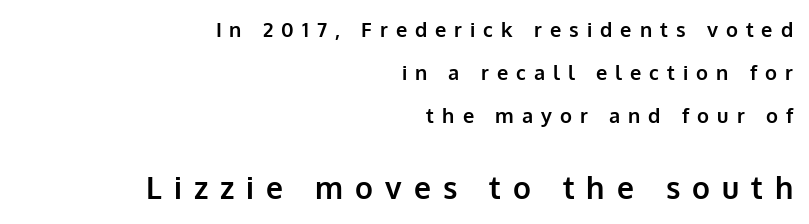
{"serif": "no", "italic": "no", "bold": "yes", "weight": "bold", "width": "normal", "stroke_contrast": "low", "x_height": "medium", "monospaced": "no", "underline": "no", "align": "right", "line_spacing": "loose", "line_spacing_ratio": 2.14, "letter_spacing": "wide", "letter_spacing_em": 0.4, "larger_block": "second", "size_ratio": 1.5, "glyph_px": 30}
